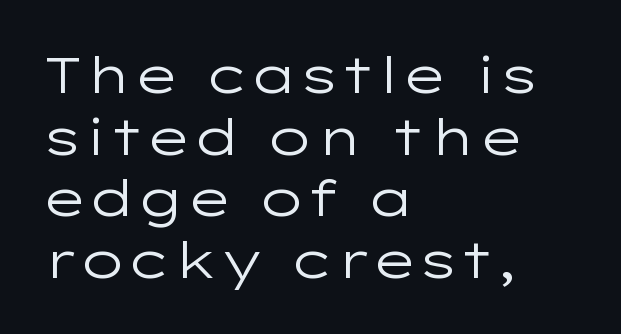
{"serif": "no", "italic": "no", "bold": "no", "weight": "regular", "width": "wide", "stroke_contrast": "low", "x_height": "medium", "monospaced": "no", "underline": "no", "align": "left", "line_spacing_ratio": 1.21, "letter_spacing": "normal", "letter_spacing_em": 0.0, "glyph_px": 51}
